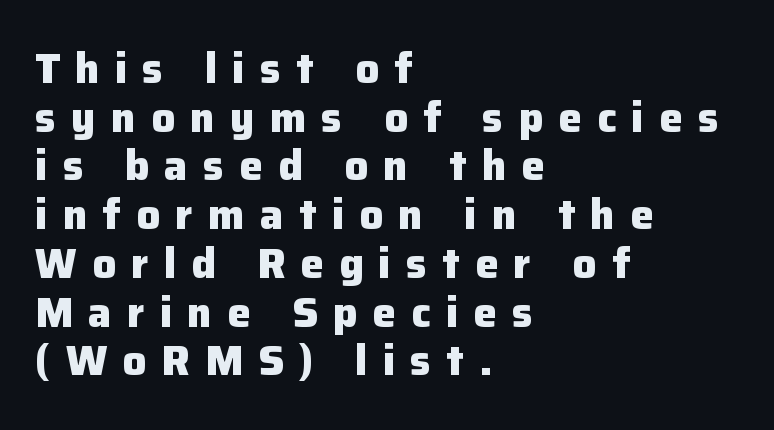
{"serif": "no", "italic": "no", "bold": "yes", "weight": "heavy", "width": "normal", "stroke_contrast": "low", "x_height": "medium", "monospaced": "no", "underline": "no", "align": "left", "line_spacing_ratio": 1.16, "letter_spacing": "wide", "letter_spacing_em": 0.36, "glyph_px": 42}
